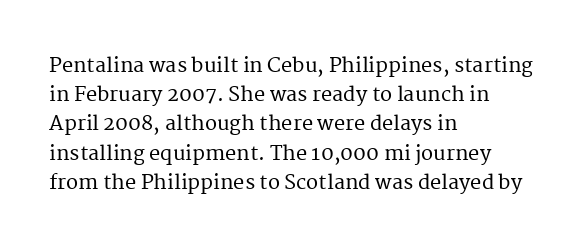
Q: Is the text italic (slanted)? A: No, it is upright.
Q: Is the text underlined? A: No.
Q: How is the paragraph aligned? A: Left-aligned.
Q: Is the spacing between letters normal or unusually wide? A: Normal.
Q: Is the spacing between lines tight, normal or loose? A: Normal.
